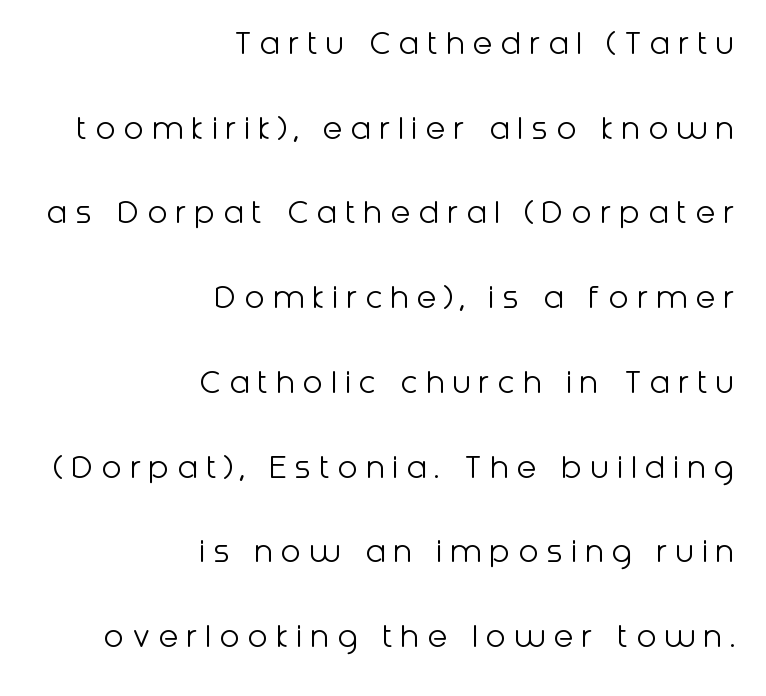
The image shows 37 px light sans-serif type, upright; set right-aligned, loose line spacing (2.29x), unusually wide letter spacing (+0.21 em), not underlined; low stroke contrast and a medium x-height.
